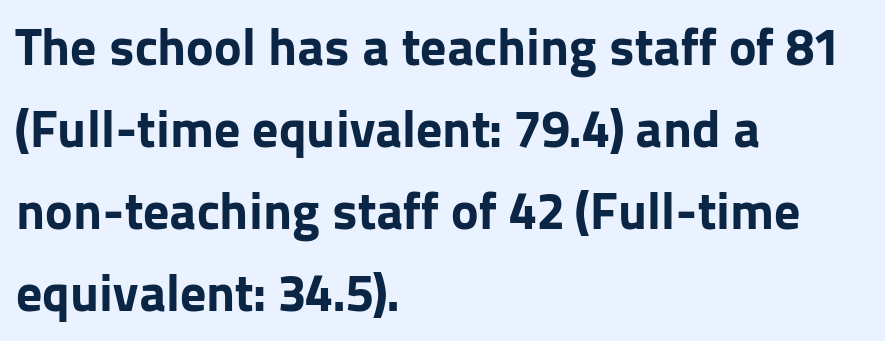
The image shows 52 px bold sans-serif type, upright; set left-aligned, normal line spacing (1.58x), normal letter spacing, not underlined; low stroke contrast and a medium x-height.
